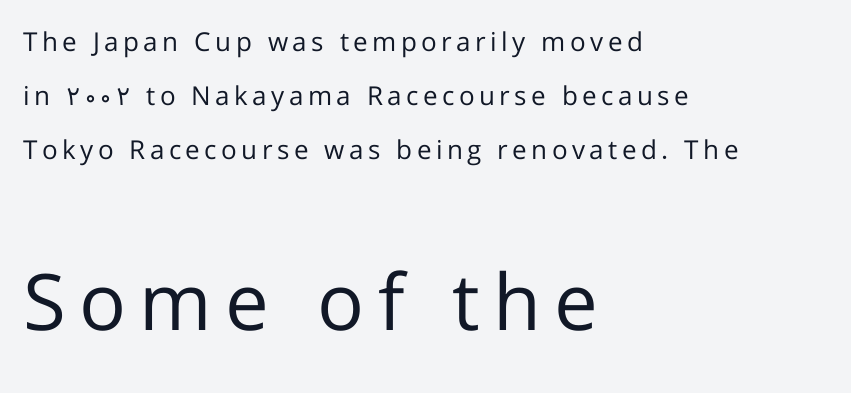
Q: Is the text bold? A: No.
Q: Is the text italic (slanted)? A: No, it is upright.
Q: Is the typeface a serif or a sans-serif typeface? A: Sans-serif.
Q: Is the text underlined? A: No.
Q: How is the paragraph aligned? A: Left-aligned.
Q: Is the spacing between lines tight, normal or loose? A: Loose.
Q: Which block of text is set in a larger size, the first (top) or the second (bottom)? A: The second (bottom) one.
Q: Width (condensed, normal, or wide)? A: Normal.
Q: Stroke contrast? A: Low.
Q: x-height? A: Medium.
Q: Monospaced? A: No.
